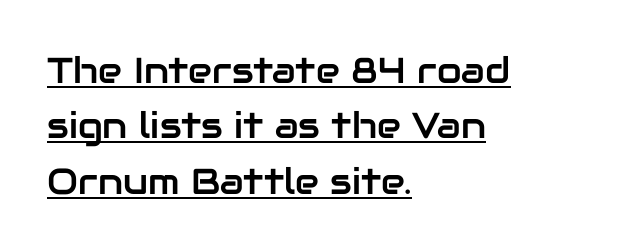
{"serif": "no", "italic": "no", "width": "normal", "stroke_contrast": "low", "x_height": "medium", "monospaced": "no", "underline": "yes", "align": "left", "line_spacing": "normal", "line_spacing_ratio": 1.54, "letter_spacing": "normal", "letter_spacing_em": 0.0, "glyph_px": 36}
